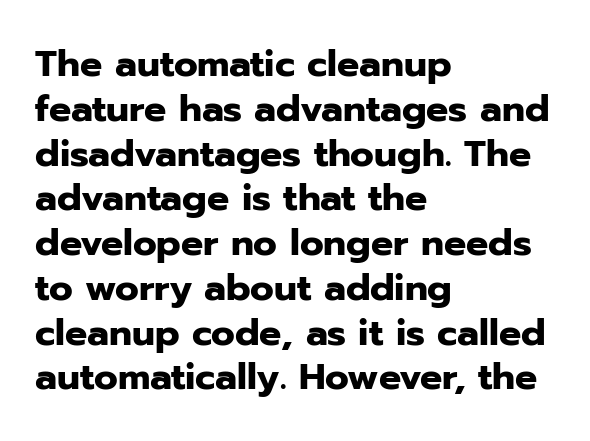
Default kerning and tracking; the words read as compact shapes. Typographically, this falls in the sans-serif category. Quick note: underline off. If you drew a line through each stem, it would be perfectly vertical. The letters advance in unequal steps, a hallmark of proportional type.
